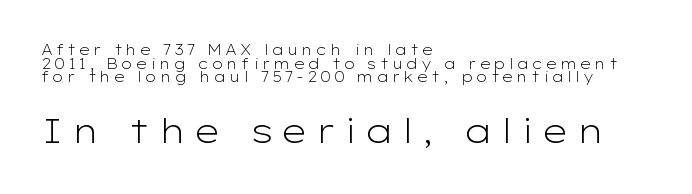
The passage is arranged the way most books set body copy — flush left. The passage shown is typeset with a sans-serif family. This is the regular roman posture of the typeface. Just letters on the line, the space beneath them empty. These lines are rendered in a variable-pitch font. This reads as an unemphasized weight, regular at the heaviest.
